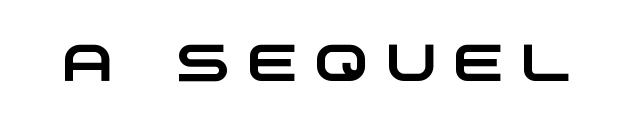
The line texture is sparse and dotted thanks to wide tracking. The characters display no serif detailing; their extremities are plain. Check under the words: just untouched page. The letters advance in unequal steps, a hallmark of proportional type.
